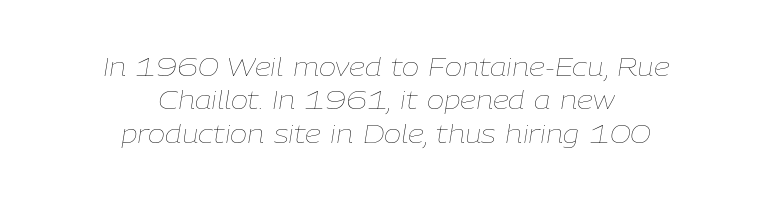
{"italic": "yes", "lean": "right", "slant_degrees": 9, "bold": "no", "underline": "no", "align": "center", "line_spacing": "normal", "line_spacing_ratio": 1.28, "letter_spacing": "normal", "letter_spacing_em": 0.0, "glyph_px": 26}
